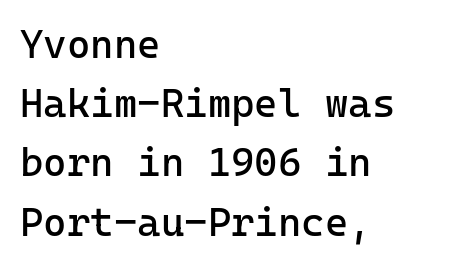
The image shows 40 px regular-weight sans-serif type, upright, monospaced; set left-aligned, normal line spacing (1.48x), normal letter spacing, not underlined; low stroke contrast and a medium x-height.
